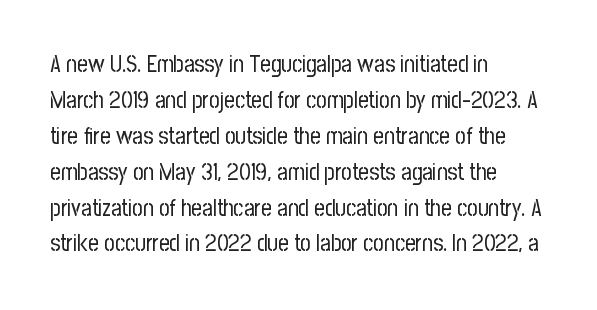
The foot of each line stays bare and open. It's the straight-up-and-down kind of type. The gaps between neighbouring characters are ordinary and unremarkable. A normal amount of white space separates one row of letters from the next. Typeset ragged right — the left edge is the straight one. Is the stroke heavy? The answer is a plain regular-or-lighter.
